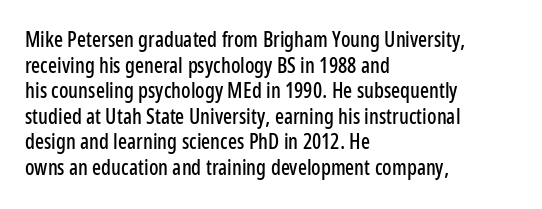
Line beginnings align vertically; line endings do not. Posture: vertical. A typesetter would call this zero additional tracking. The baseline area is clear.
